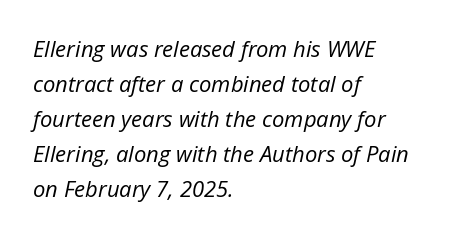
Does the leading feel generous? No, just average. The horizontal fit of the characters is conventional and even. Layout note: lines flush left. An italicized treatment has been applied to the whole sample. The weight tops out at a normal text grade.
